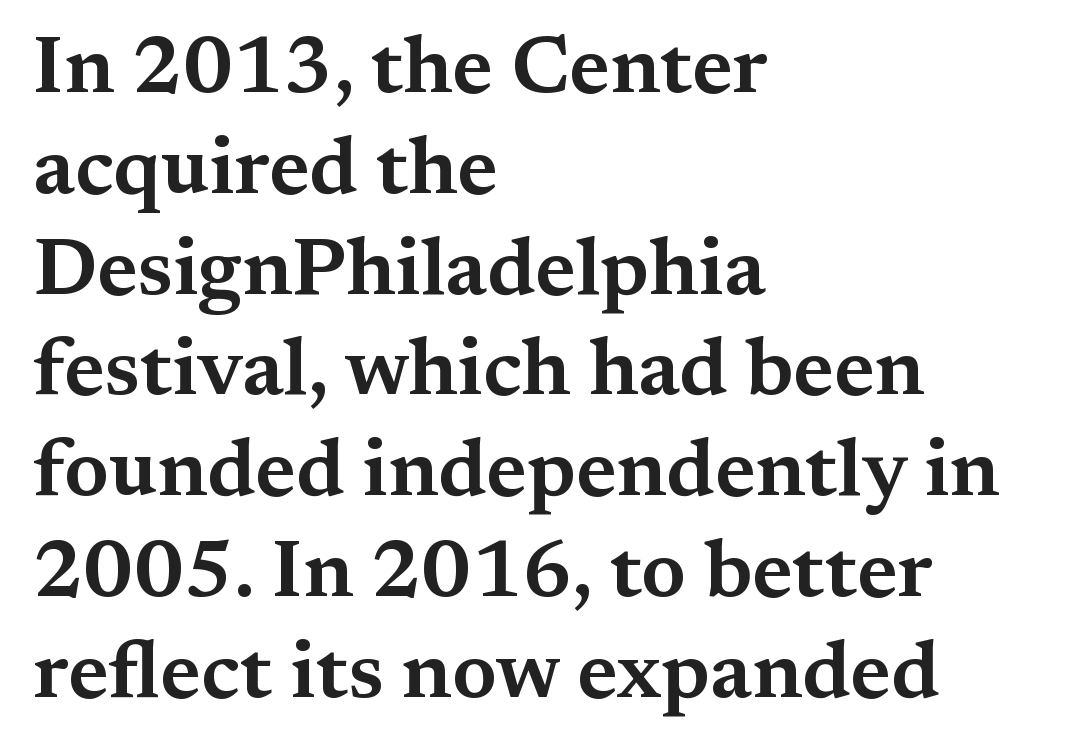
The paragraph shown leans on its left margin. You could not count columns in this text — the font is proportionally spaced. You could call the tracking neutral — neither tight nor loose. If you measured baseline to baseline, you'd find a middling distance. Ascenders rise straight up at ninety degrees.
